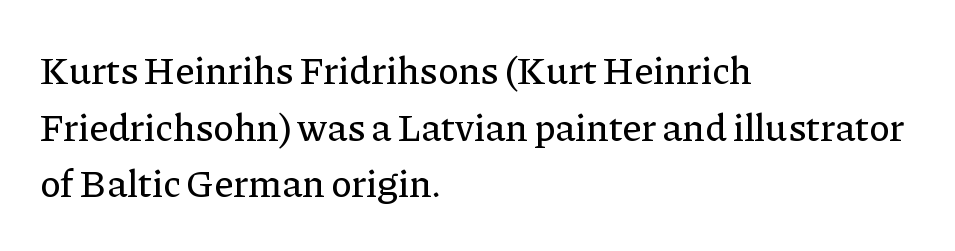
Teacher's note: observe the even left margin — that is flush-left alignment. It's the straight-up-and-down kind of type. Do the characters align in a grid? No, the font is proportional. Rule under the text: the space is simply empty.
